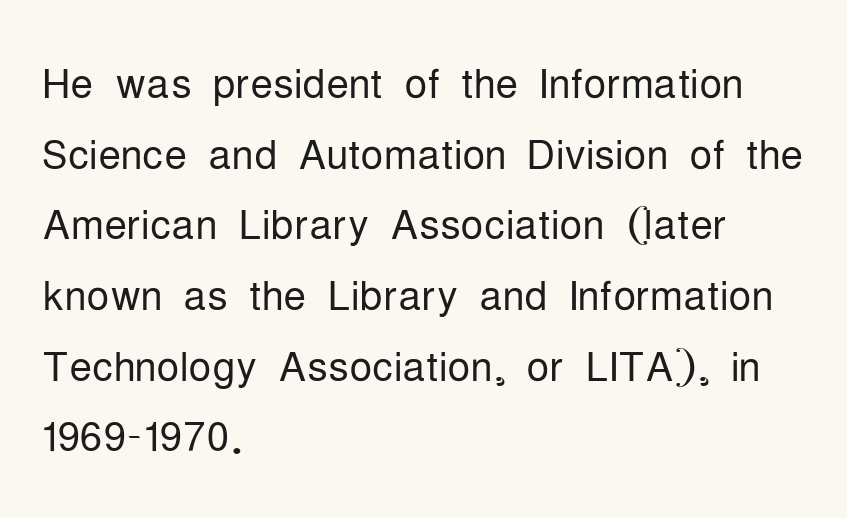
The image shows 57 px light, condensed sans-serif type, upright; set left-aligned, line spacing 1.24x, normal letter spacing, not underlined; low stroke contrast and a medium x-height.
